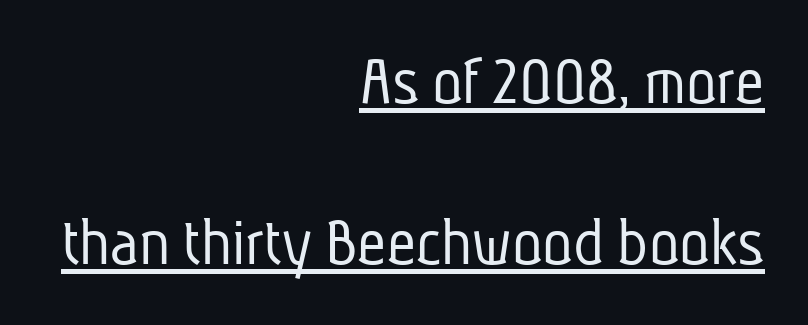
{"serif": "no", "bold": "no", "weight": "light", "width": "condensed", "stroke_contrast": "low", "x_height": "medium", "monospaced": "no", "underline": "yes", "align": "right", "line_spacing": "loose", "line_spacing_ratio": 2.27, "letter_spacing": "normal", "letter_spacing_em": 0.0, "glyph_px": 71}
